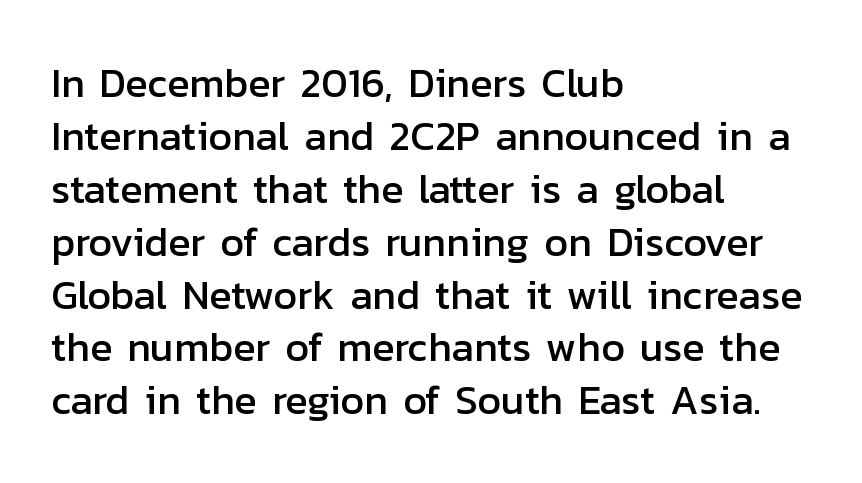
The image shows 41 px sans-serif type, upright; set left-aligned, normal line spacing (1.29x), normal letter spacing, not underlined; low stroke contrast and a medium x-height.
